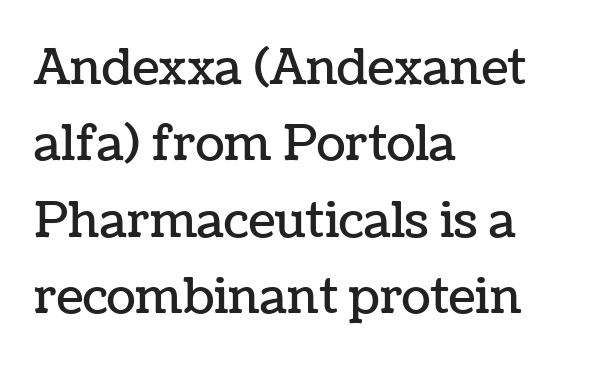
{"italic": "no", "width": "normal", "stroke_contrast": "low", "x_height": "medium", "monospaced": "no", "underline": "no", "align": "left", "line_spacing": "normal", "line_spacing_ratio": 1.59, "letter_spacing": "normal", "letter_spacing_em": 0.0, "glyph_px": 48}
